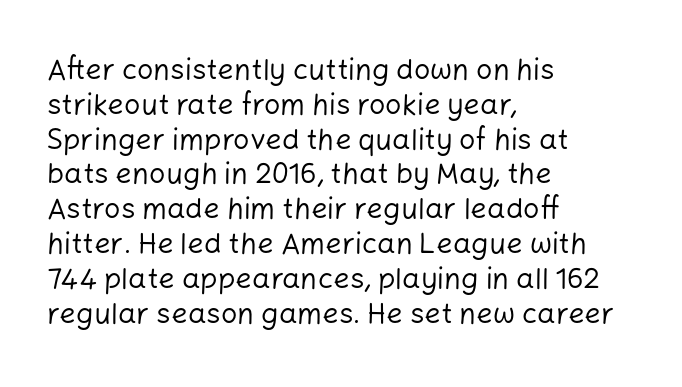
Q: Is the text bold? A: No.
Q: Is the text italic (slanted)? A: No, it is upright.
Q: Is the typeface a serif or a sans-serif typeface? A: Sans-serif.
Q: Is the text underlined? A: No.
Q: How is the paragraph aligned? A: Left-aligned.
Q: Is the spacing between letters normal or unusually wide? A: Normal.
Q: Width (condensed, normal, or wide)? A: Normal.
Q: Stroke contrast? A: Low.
Q: x-height? A: Medium.
Q: Monospaced? A: No.
